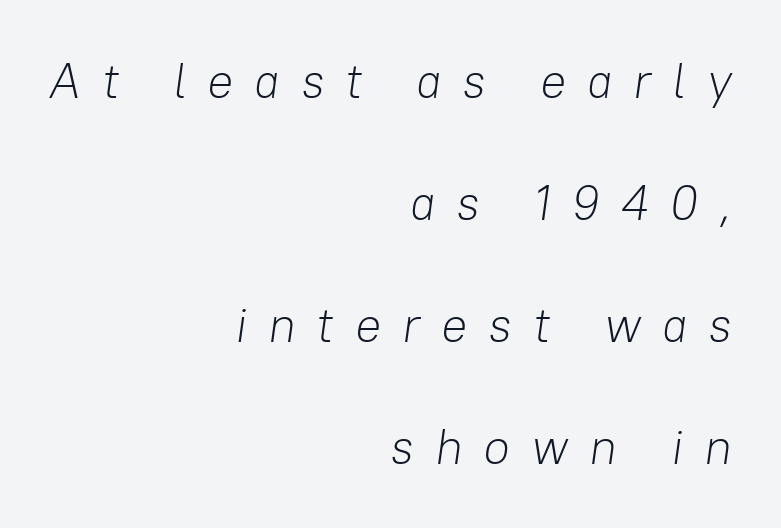
{"italic": "yes", "lean": "right", "slant_degrees": 8, "bold": "no", "weight": "light", "width": "normal", "stroke_contrast": "low", "x_height": "medium", "monospaced": "no", "underline": "no", "align": "right", "line_spacing": "loose", "line_spacing_ratio": 2.49, "letter_spacing": "wide", "letter_spacing_em": 0.42, "glyph_px": 49}
